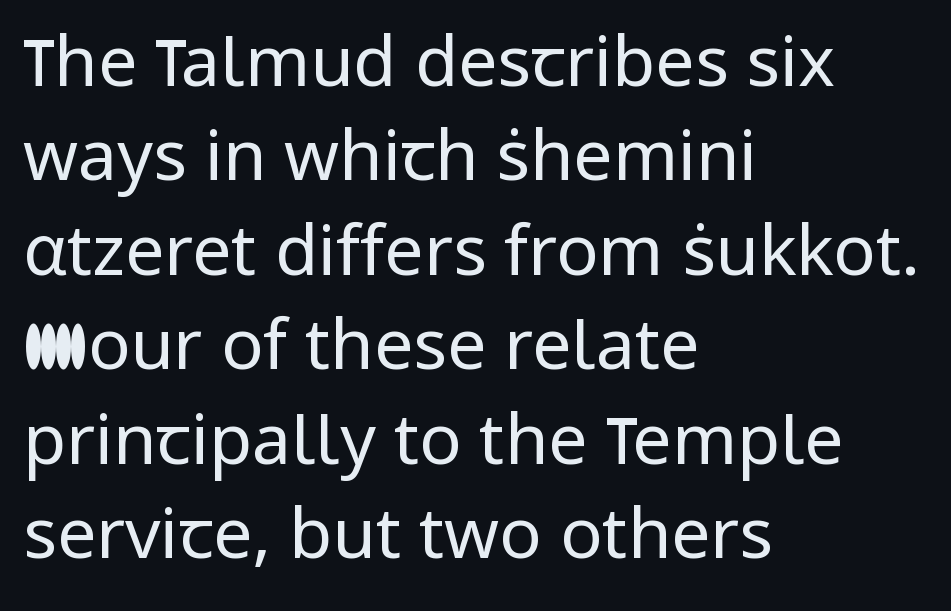
{"serif": "no", "italic": "no", "bold": "no", "weight": "regular", "width": "normal", "stroke_contrast": "low", "x_height": "medium", "monospaced": "no", "underline": "no", "align": "left", "line_spacing": "normal", "line_spacing_ratio": 1.35, "letter_spacing": "normal", "letter_spacing_em": 0.0, "glyph_px": 70}
